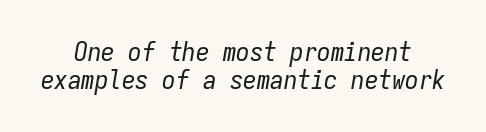
{"italic": "yes", "lean": "right", "slant_degrees": 9, "bold": "no", "underline": "no", "align": "center", "line_spacing": "tight", "line_spacing_ratio": 1.04, "letter_spacing": "normal", "letter_spacing_em": 0.0, "glyph_px": 27}
